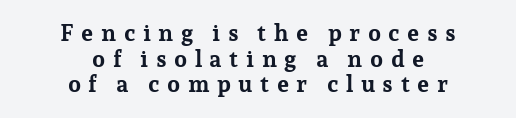
{"italic": "no", "bold": "yes", "underline": "no", "align": "center", "line_spacing": "tight", "line_spacing_ratio": 1.11, "letter_spacing": "wide", "letter_spacing_em": 0.32, "glyph_px": 23}
